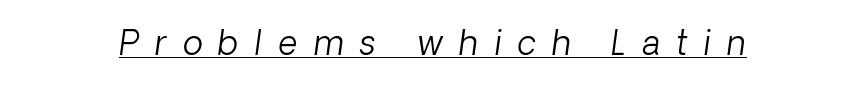
Q: Is the text bold? A: No.
Q: Is the text italic (slanted)? A: Yes, it leans right by about 8 degrees.
Q: Is the text underlined? A: Yes.
Q: Is the spacing between letters normal or unusually wide? A: Unusually wide.
Q: Width (condensed, normal, or wide)? A: Normal.
Q: Stroke contrast? A: Low.
Q: x-height? A: Medium.
Q: Monospaced? A: No.
